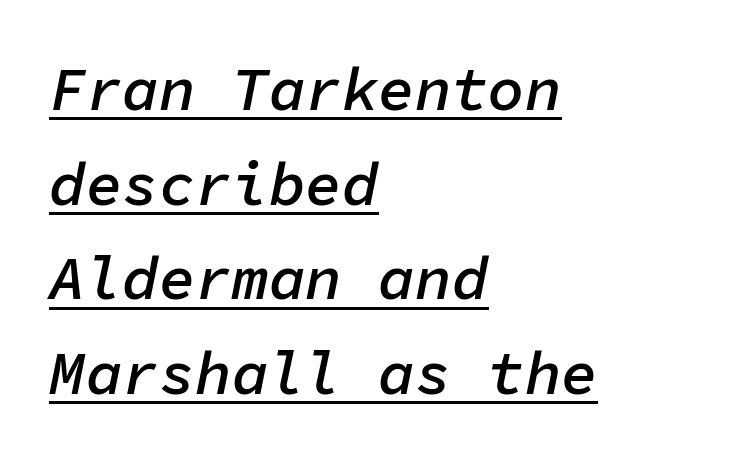
The image shows 61 px semibold type, italic (leaning right), monospaced; set left-aligned, normal line spacing (1.55x), normal letter spacing, underlined; low stroke contrast and a medium x-height.
